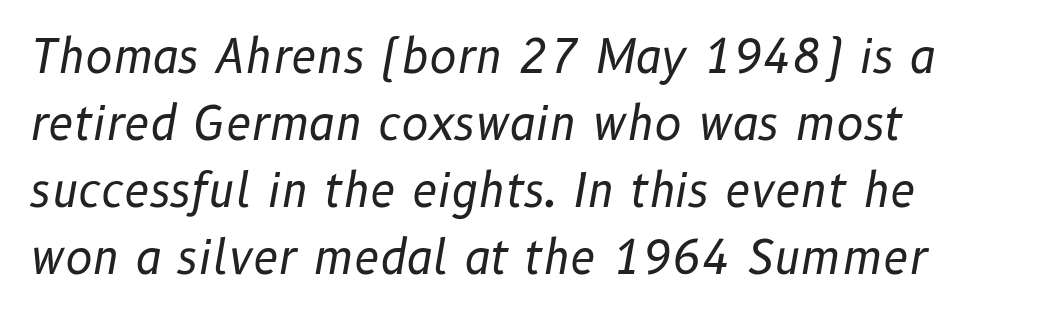
{"italic": "yes", "lean": "right", "slant_degrees": 10, "bold": "no", "weight": "regular", "width": "normal", "stroke_contrast": "low", "x_height": "medium", "monospaced": "no", "underline": "no", "align": "left", "line_spacing": "normal", "line_spacing_ratio": 1.46, "letter_spacing": "normal", "letter_spacing_em": 0.0, "glyph_px": 46}
